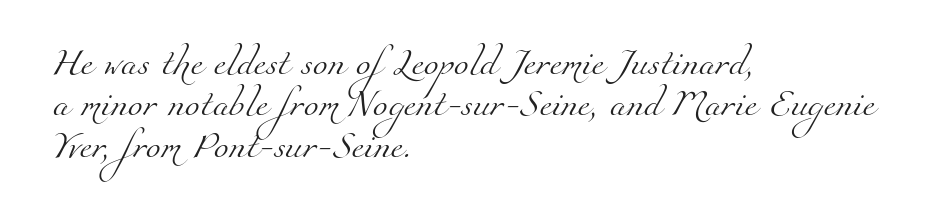
The image shows 27 px text type; set left-aligned, normal line spacing (1.53x), normal letter spacing, not underlined.
